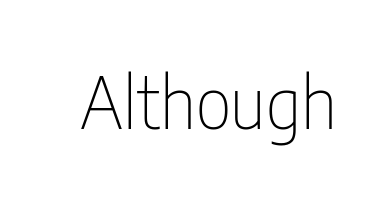
Think of a printed novel: that variable character pitch is what you see here. Examine the stroke ends and you'll find no serifs. Caption: face not bold, strokes unweighted. Beneath every word, the page is bare. You can tell it's not italic because the verticals are truly vertical.
